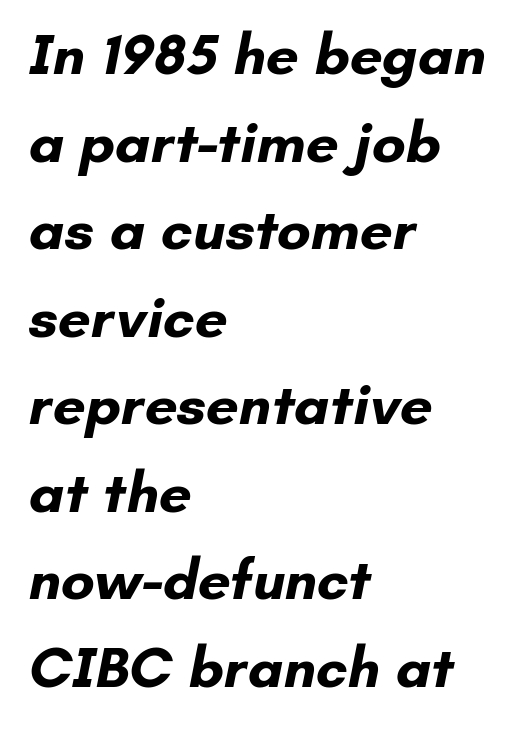
The image shows 58 px bold sans-serif type; set left-aligned, normal line spacing (1.51x), normal letter spacing, not underlined; low stroke contrast and a small x-height.
